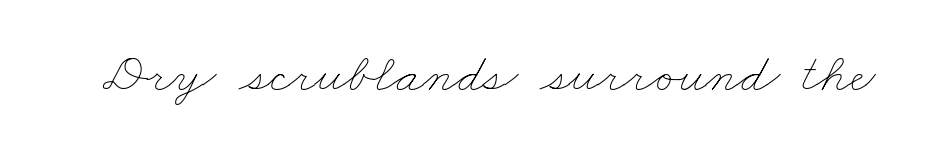
{"bold": "no", "weight": "thin", "width": "wide", "stroke_contrast": "low", "x_height": "small", "monospaced": "no", "underline": "no", "letter_spacing": "normal", "letter_spacing_em": 0.0, "glyph_px": 55}
